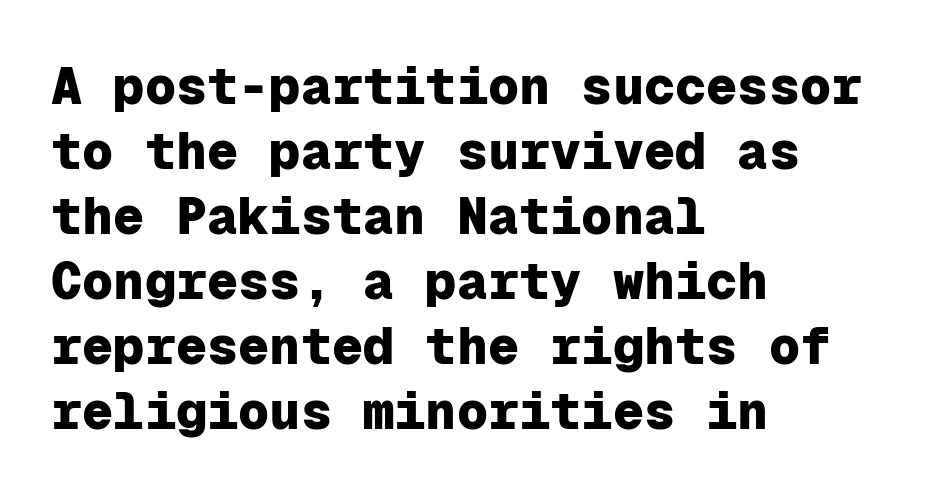
The image shows 52 px heavy sans-serif type, upright, monospaced; set left-aligned, normal line spacing (1.25x), normal letter spacing, not underlined; low stroke contrast and a medium x-height.
